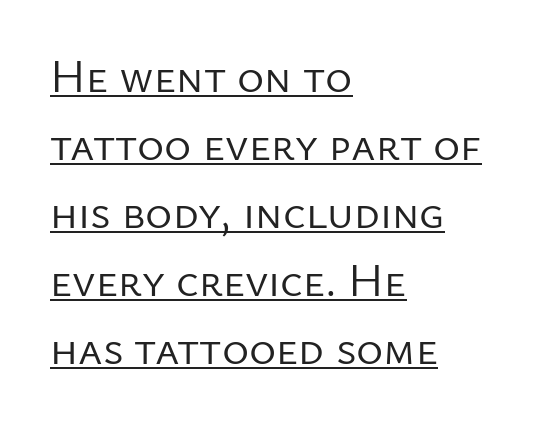
Q: Is the text bold? A: No.
Q: Is the text italic (slanted)? A: No, it is upright.
Q: Is the typeface a serif or a sans-serif typeface? A: Sans-serif.
Q: Is the text underlined? A: Yes.
Q: How is the paragraph aligned? A: Left-aligned.
Q: Is the spacing between letters normal or unusually wide? A: Normal.
Q: Is the spacing between lines tight, normal or loose? A: Normal.
Q: Width (condensed, normal, or wide)? A: Normal.
Q: Stroke contrast? A: Low.
Q: x-height? A: Medium.
Q: Monospaced? A: No.
